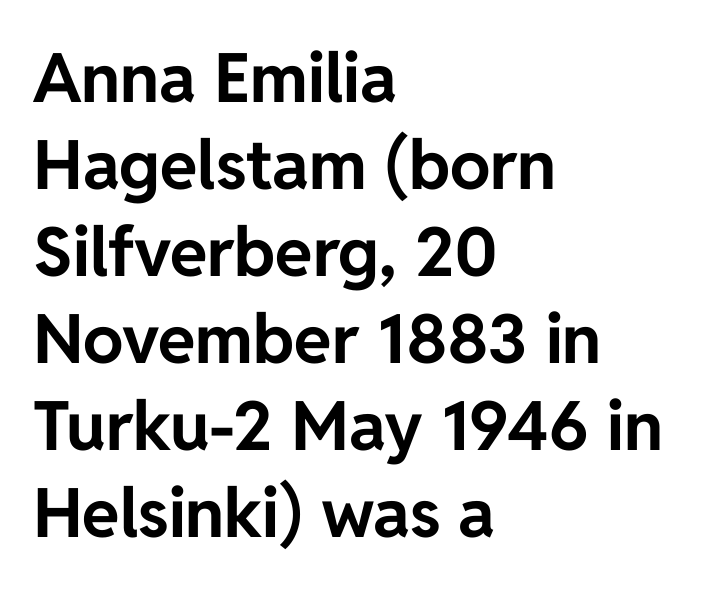
Varying glyph widths throughout — classic text-font behaviour. You'd pick this weight for a headline — it's a proper bold. In terms of letterform style, serifs are entirely absent. A classic flush-left, rag-right setting is used for this passage. The rows are spaced the way most documents space them.
